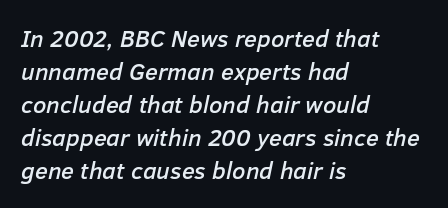
Q: Is the text italic (slanted)? A: Yes, it leans right by about 12 degrees.
Q: Is the text underlined? A: No.
Q: How is the paragraph aligned? A: Left-aligned.
Q: Is the spacing between letters normal or unusually wide? A: Normal.
Q: Is the spacing between lines tight, normal or loose? A: Normal.
